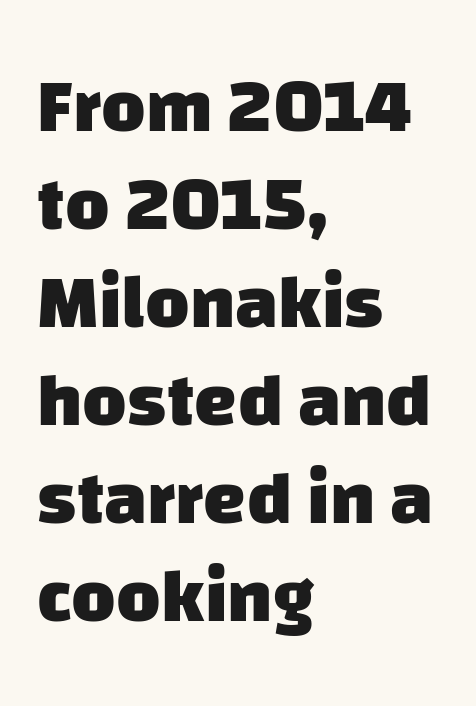
Q: Is the text bold? A: Yes.
Q: Is the typeface a serif or a sans-serif typeface? A: Sans-serif.
Q: Is the text underlined? A: No.
Q: How is the paragraph aligned? A: Left-aligned.
Q: Is the spacing between letters normal or unusually wide? A: Normal.
Q: Is the spacing between lines tight, normal or loose? A: Normal.
Q: Width (condensed, normal, or wide)? A: Normal.
Q: Stroke contrast? A: Low.
Q: x-height? A: Large.
Q: Monospaced? A: No.
